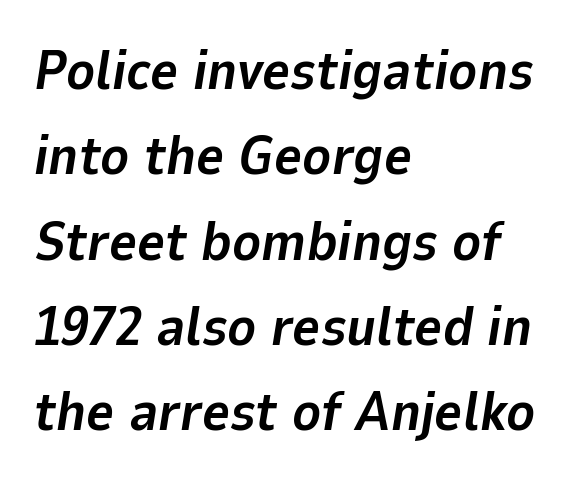
Q: Is the text bold? A: Yes.
Q: Is the text italic (slanted)? A: Yes, it leans right by about 9 degrees.
Q: Is the text underlined? A: No.
Q: How is the paragraph aligned? A: Left-aligned.
Q: Is the spacing between letters normal or unusually wide? A: Normal.
Q: Is the spacing between lines tight, normal or loose? A: Normal.
Q: Width (condensed, normal, or wide)? A: Normal.
Q: Stroke contrast? A: Low.
Q: x-height? A: Medium.
Q: Monospaced? A: No.
